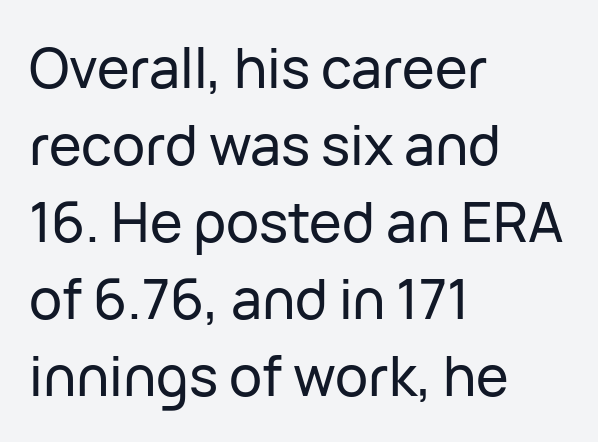
Q: Is the text italic (slanted)? A: No, it is upright.
Q: Is the typeface a serif or a sans-serif typeface? A: Sans-serif.
Q: Is the text underlined? A: No.
Q: How is the paragraph aligned? A: Left-aligned.
Q: Is the spacing between letters normal or unusually wide? A: Normal.
Q: Is the spacing between lines tight, normal or loose? A: Normal.
Q: Width (condensed, normal, or wide)? A: Normal.
Q: Stroke contrast? A: Low.
Q: x-height? A: Medium.
Q: Monospaced? A: No.
